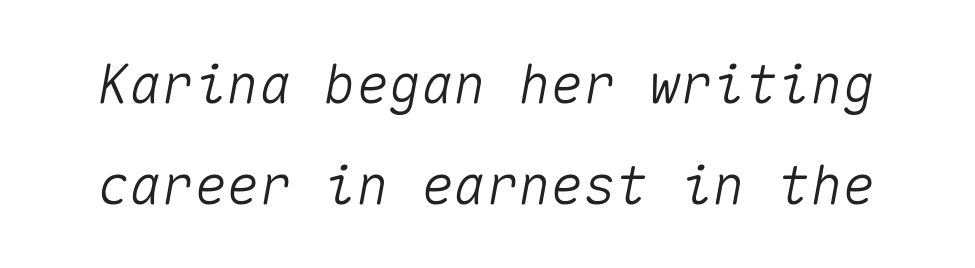
Each word holds together tightly as a unit, with standard inter-letter gaps. The gap between lines stays unmarked. Emphasis-style slanted type is in use. Here the designer chose a console-style face with uniform glyph widths.
